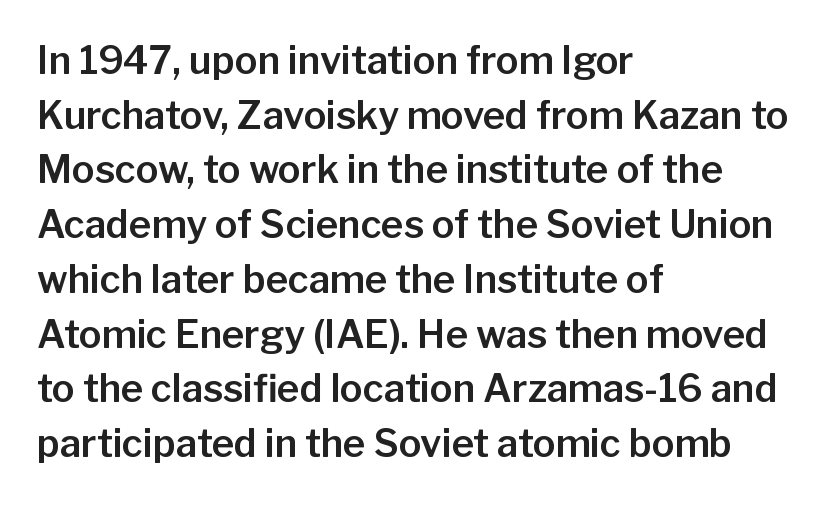
{"serif": "no", "italic": "no", "width": "normal", "stroke_contrast": "low", "x_height": "medium", "monospaced": "no", "underline": "no", "align": "left", "line_spacing": "normal", "line_spacing_ratio": 1.44, "letter_spacing": "normal", "letter_spacing_em": 0.0, "glyph_px": 38}
